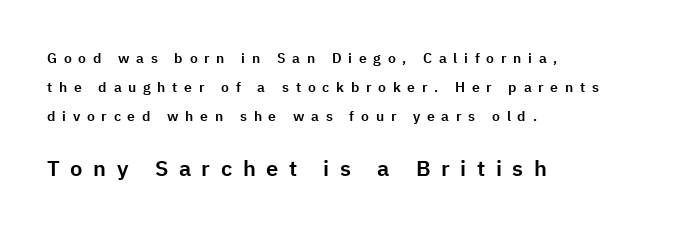
Is there much room between lines? Yes — plenty of vertical air separates them. Typesetter's note — lower block bumped up in size, upper block left smaller. Unmarked baselines from the first word to the last. What stands out about the letter spacing? Its width — letters are far apart. Characters remain perfectly vertical along every line. Line starts are locked; line ends wander.
